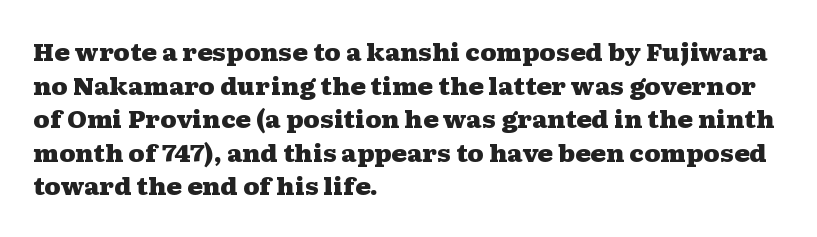
The image shows 23 px bold type, upright; set left-aligned, normal line spacing (1.46x), normal letter spacing, not underlined.
